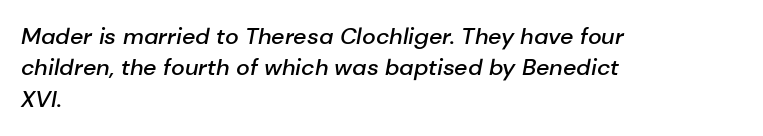
{"italic": "yes", "lean": "right", "slant_degrees": 10, "bold": "semi", "underline": "no", "align": "left", "line_spacing": "normal", "line_spacing_ratio": 1.36, "letter_spacing": "normal", "letter_spacing_em": 0.0, "glyph_px": 23}
